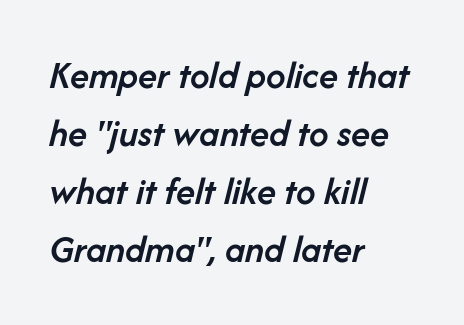
{"italic": "yes", "lean": "right", "slant_degrees": 14, "bold": "semi", "weight": "semibold", "width": "normal", "stroke_contrast": "low", "x_height": "medium", "monospaced": "no", "underline": "no", "align": "left", "line_spacing": "normal", "line_spacing_ratio": 1.49, "letter_spacing": "normal", "letter_spacing_em": 0.0, "glyph_px": 39}
